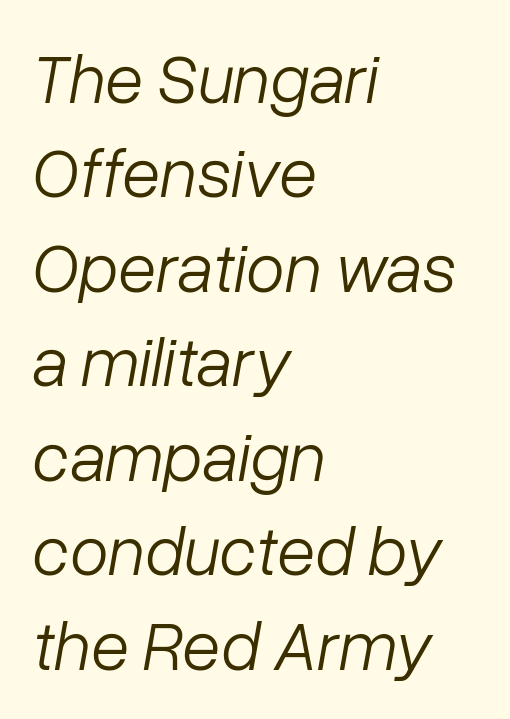
Q: Is the text bold? A: No.
Q: Is the text italic (slanted)? A: Yes, it leans right by about 10 degrees.
Q: Is the text underlined? A: No.
Q: How is the paragraph aligned? A: Left-aligned.
Q: Is the spacing between letters normal or unusually wide? A: Normal.
Q: Is the spacing between lines tight, normal or loose? A: Normal.
Q: Width (condensed, normal, or wide)? A: Normal.
Q: Stroke contrast? A: Low.
Q: x-height? A: Medium.
Q: Monospaced? A: No.
